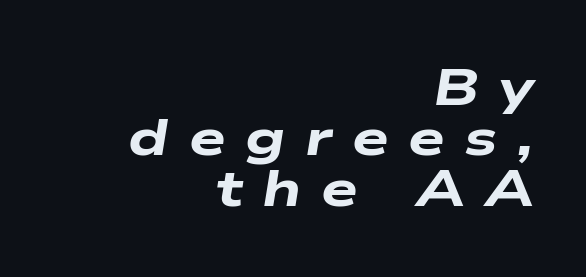
Each letter keeps its own natural width here, so spacing adapts to shape. The passage shown has open, widely tracked lettering throughout. The paragraph shown leans on its right margin. The axis of the letterforms is tilted away from vertical. These lines carry a lot of weight — the face is fully bold.
